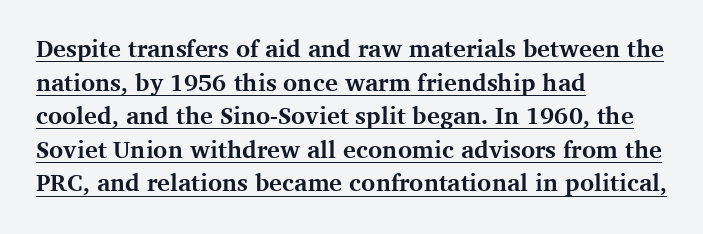
Q: Is the text bold? A: Yes.
Q: Is the text italic (slanted)? A: No, it is upright.
Q: Is the text underlined? A: Yes.
Q: How is the paragraph aligned? A: Left-aligned.
Q: Is the spacing between letters normal or unusually wide? A: Normal.
Q: Is the spacing between lines tight, normal or loose? A: Normal.
